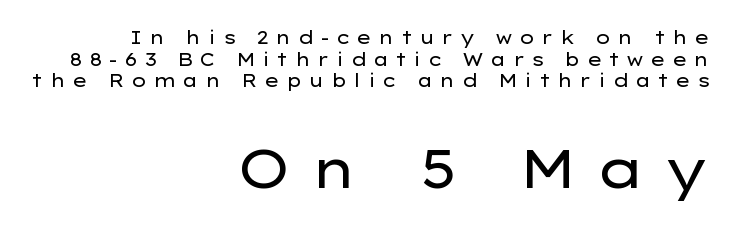
{"serif": "no", "italic": "no", "bold": "no", "weight": "regular", "width": "wide", "stroke_contrast": "low", "x_height": "medium", "monospaced": "no", "underline": "no", "align": "right", "line_spacing_ratio": 1.2, "letter_spacing": "wide", "letter_spacing_em": 0.33, "larger_block": "second", "size_ratio": 3.0, "glyph_px": 54}
